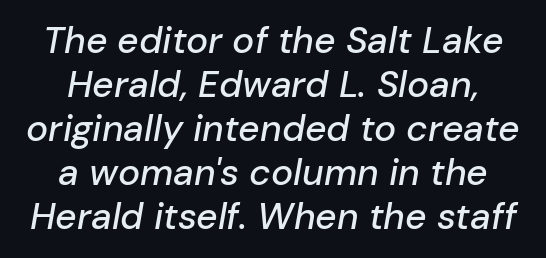
{"italic": "yes", "lean": "right", "slant_degrees": 10, "width": "normal", "stroke_contrast": "low", "x_height": "medium", "monospaced": "no", "underline": "no", "align": "center", "line_spacing_ratio": 1.19, "letter_spacing": "normal", "letter_spacing_em": 0.0, "glyph_px": 37}
